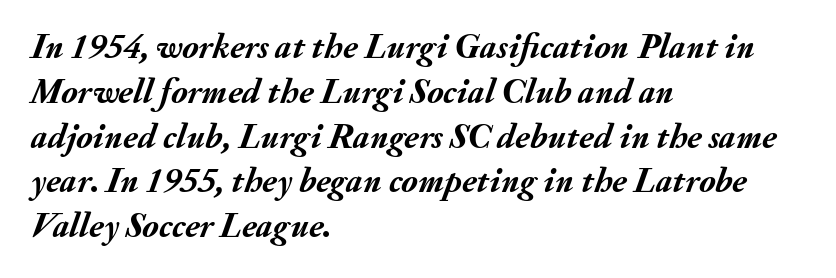
Horizontal alignment here is leftward, the default for most running prose. Caption: standard tracking, unaltered. The baseline area is clear. The passage shown leans; its letterforms are oblique.
